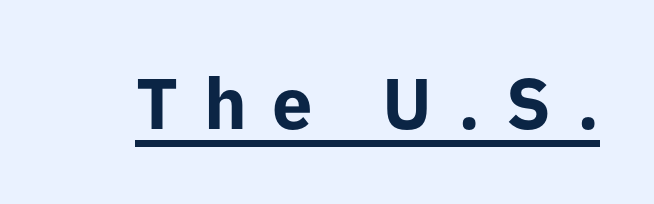
The designer went with a sans here, leaving each stem footless. The sample has been set heavy, in full bold. You could not count columns in this text — the font is proportionally spaced. The face used here is rendered with a markedly widened letterfit. Like a heading marked for emphasis, these lines bear an underscore.
